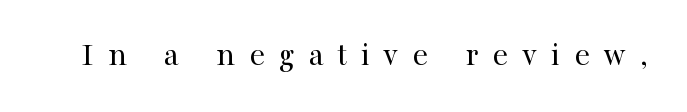
The image shows 36 px regular-weight serif type, upright; set unusually wide letter spacing (+0.39 em), not underlined; high stroke contrast and a medium x-height.
